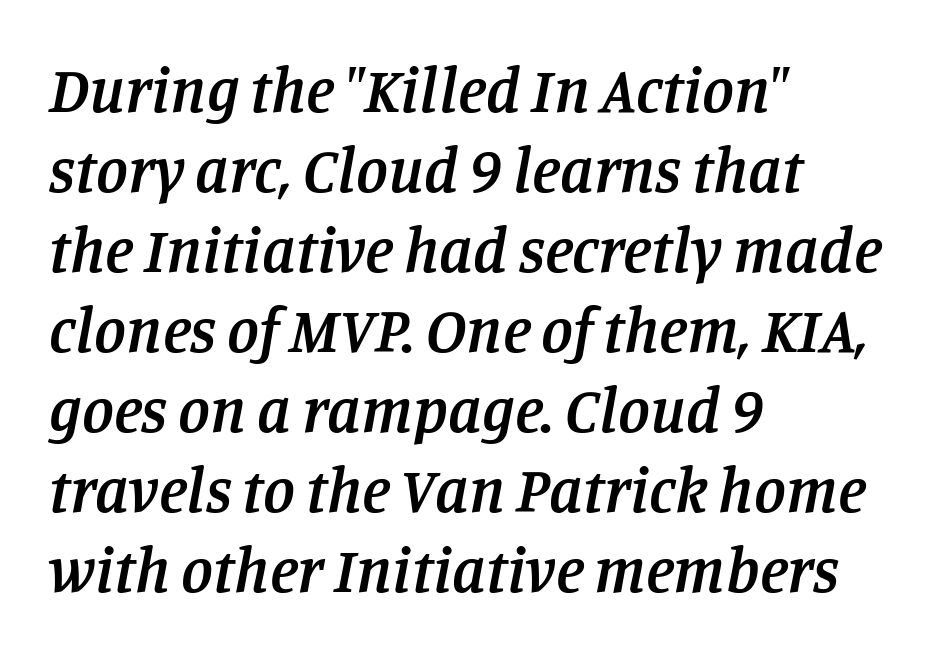
{"serif": "yes", "italic": "yes", "lean": "right", "slant_degrees": 11, "bold": "semi", "weight": "semibold", "width": "normal", "stroke_contrast": "low", "x_height": "large", "monospaced": "no", "underline": "no", "align": "left", "line_spacing": "normal", "line_spacing_ratio": 1.25, "letter_spacing": "normal", "letter_spacing_em": 0.0, "glyph_px": 64}
